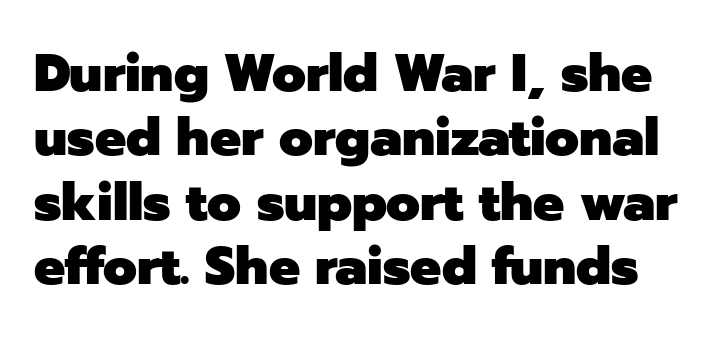
{"serif": "no", "italic": "no", "bold": "yes", "weight": "heavy", "width": "normal", "stroke_contrast": "low", "x_height": "medium", "monospaced": "no", "underline": "no", "line_spacing_ratio": 1.24, "letter_spacing": "normal", "letter_spacing_em": 0.0, "glyph_px": 52}
